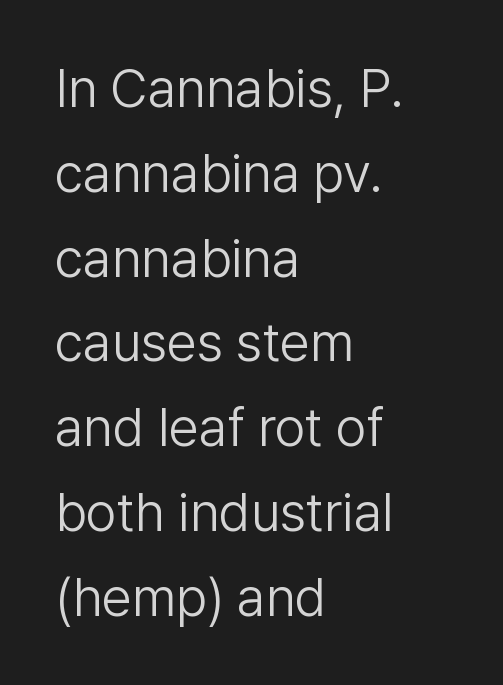
Underlining? Definitely not there. No chunkiness to these letters — they're not bold. This block has exactly the height ordinary leading produces. The rendering anchors every line to the left-hand side. Is this a fixed-width face? No — the glyphs have proportional, varying widths.
